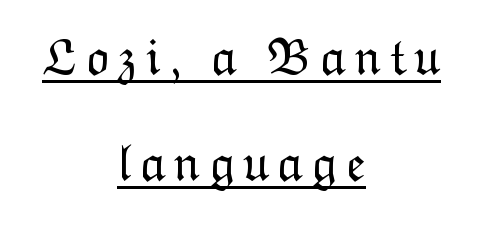
The image shows 52 px light type, upright; set centered, loose line spacing (2.04x), underlined; low stroke contrast and a medium x-height.
